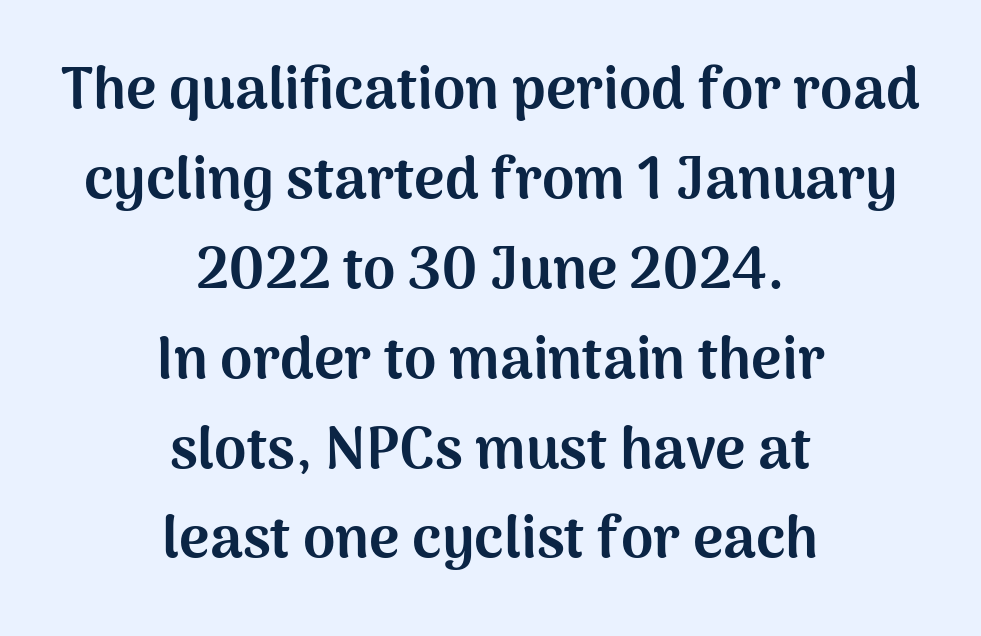
{"serif": "no", "italic": "no", "bold": "yes", "weight": "bold", "width": "normal", "stroke_contrast": "medium", "x_height": "medium", "monospaced": "no", "underline": "no", "align": "center", "line_spacing": "normal", "line_spacing_ratio": 1.55, "letter_spacing": "normal", "letter_spacing_em": 0.0, "glyph_px": 58}
